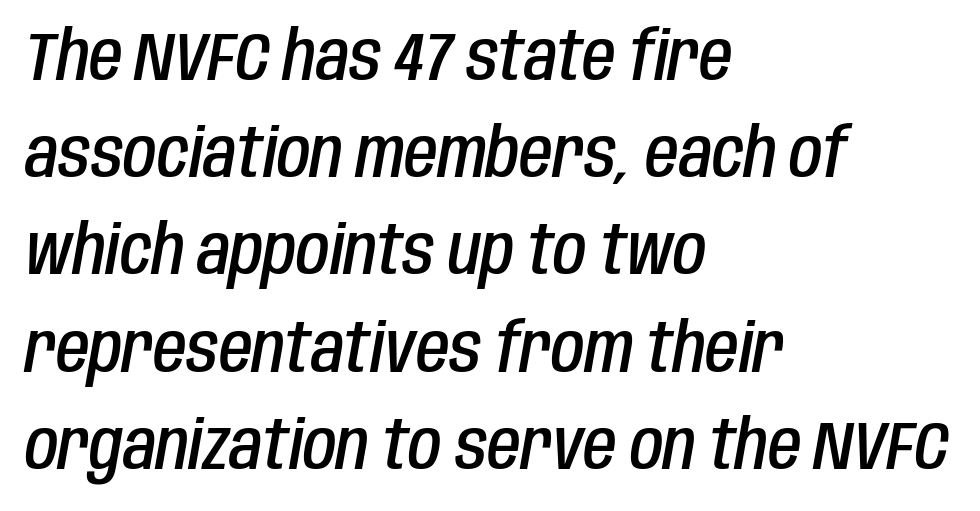
The image shows 68 px semibold, condensed type, italic (leaning right); set left-aligned, normal line spacing (1.43x), normal letter spacing, not underlined; low stroke contrast and a large x-height.
